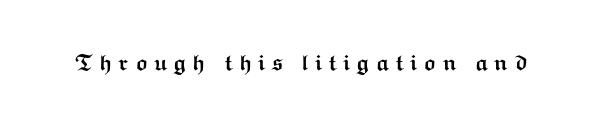
In terms of posture, this sample is upright. Emphasis by weight is at full strength: bold. Descender tails drop into unmarked territory. Loose tracking; the words dissolve into strings of separated letters.
